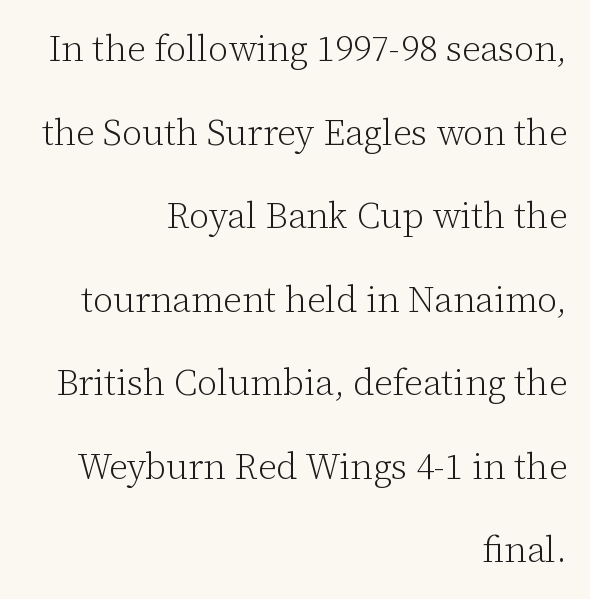
The image shows 36 px light serif type, upright; set right-aligned, loose line spacing (2.32x), normal letter spacing, not underlined; low stroke contrast and a medium x-height.
